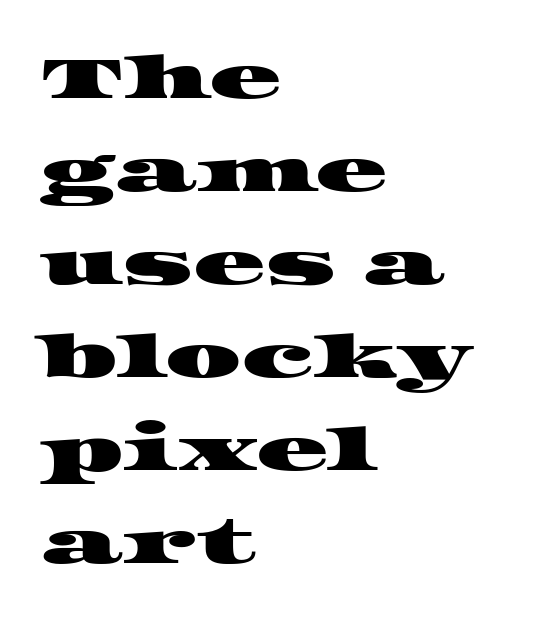
Q: Is the typeface a serif or a sans-serif typeface? A: Serif.
Q: Is the text underlined? A: No.
Q: How is the paragraph aligned? A: Left-aligned.
Q: Is the spacing between letters normal or unusually wide? A: Normal.
Q: Is the spacing between lines tight, normal or loose? A: Normal.
Q: Width (condensed, normal, or wide)? A: Wide.
Q: Stroke contrast? A: High.
Q: x-height? A: Large.
Q: Monospaced? A: No.
